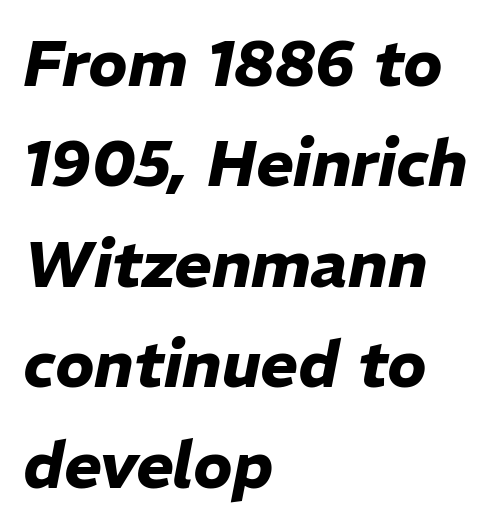
The image shows 64 px heavy type, italic (leaning right); set left-aligned, normal line spacing (1.57x), normal letter spacing, not underlined; low stroke contrast and a medium x-height.
